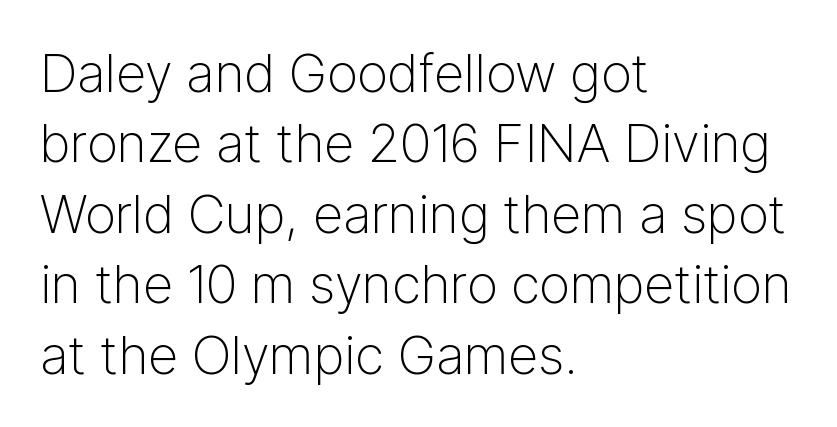
The passage shown has conventional tracking throughout. Line beginnings align vertically; line endings do not. Underlining? Definitely not there. Is the stroke heavy? The answer is a plain regular-or-lighter. Is there much room between lines? A standard amount, neither cramped nor airy.
